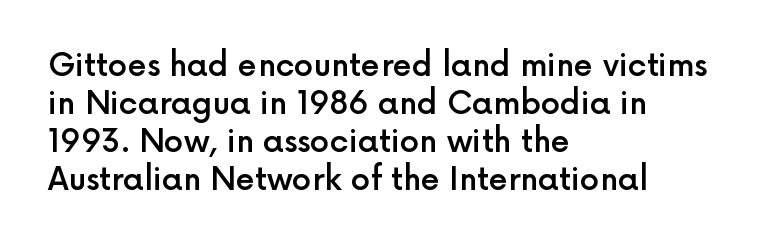
{"serif": "no", "italic": "no", "bold": "semi", "weight": "semibold", "width": "normal", "x_height": "medium", "monospaced": "no", "underline": "no", "align": "left", "line_spacing_ratio": 1.23, "letter_spacing": "normal", "letter_spacing_em": 0.0, "glyph_px": 31}
